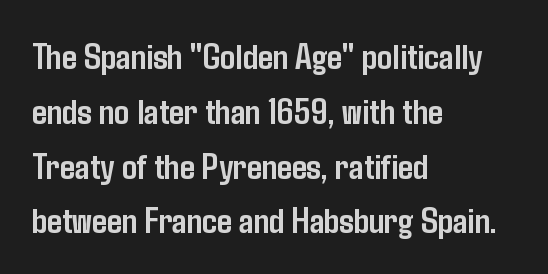
The image shows 37 px semibold, condensed sans-serif type, upright; set left-aligned, normal line spacing (1.48x), normal letter spacing, not underlined; low stroke contrast and a medium x-height.
